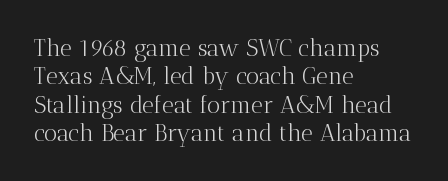
Q: Is the text bold? A: No.
Q: Is the text italic (slanted)? A: No, it is upright.
Q: Is the text underlined? A: No.
Q: How is the paragraph aligned? A: Left-aligned.
Q: Is the spacing between letters normal or unusually wide? A: Normal.
